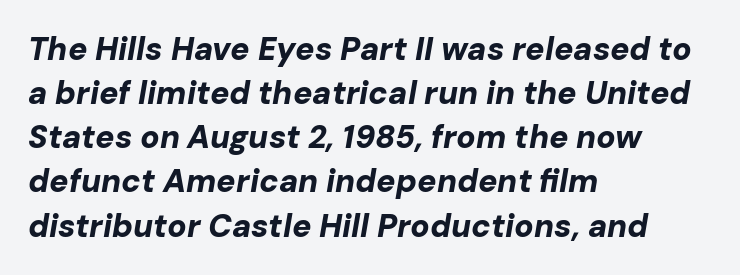
I'd describe the lettering as bold — thick and assertive. Nobody touched the tracking dial on this one. Left-aligned paragraph, ragged on the right. These lines were composed using italics. A typesetter would call this proportional, since set widths differ per character. Horizontal bands of white between lines are of average thickness.
